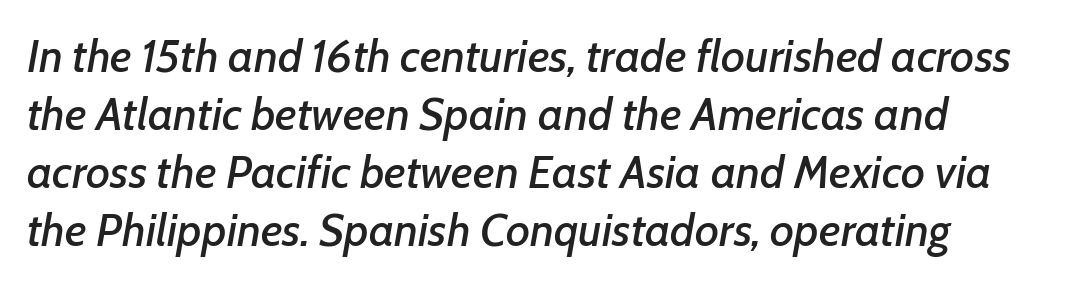
The image shows 46 px text type, italic (leaning right); set normal line spacing (1.26x), normal letter spacing, not underlined; low stroke contrast and a medium x-height.
